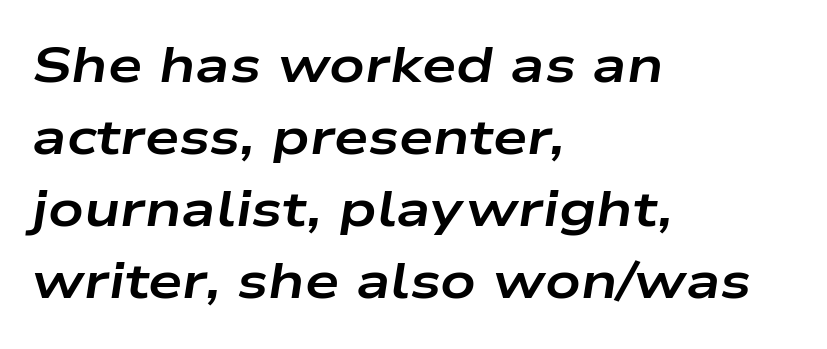
Q: Is the text bold? A: Yes.
Q: Is the text italic (slanted)? A: Yes, it leans right by about 9 degrees.
Q: Is the text underlined? A: No.
Q: How is the paragraph aligned? A: Left-aligned.
Q: Is the spacing between letters normal or unusually wide? A: Normal.
Q: Is the spacing between lines tight, normal or loose? A: Normal.
Q: Width (condensed, normal, or wide)? A: Wide.
Q: Stroke contrast? A: Low.
Q: x-height? A: Medium.
Q: Monospaced? A: No.
